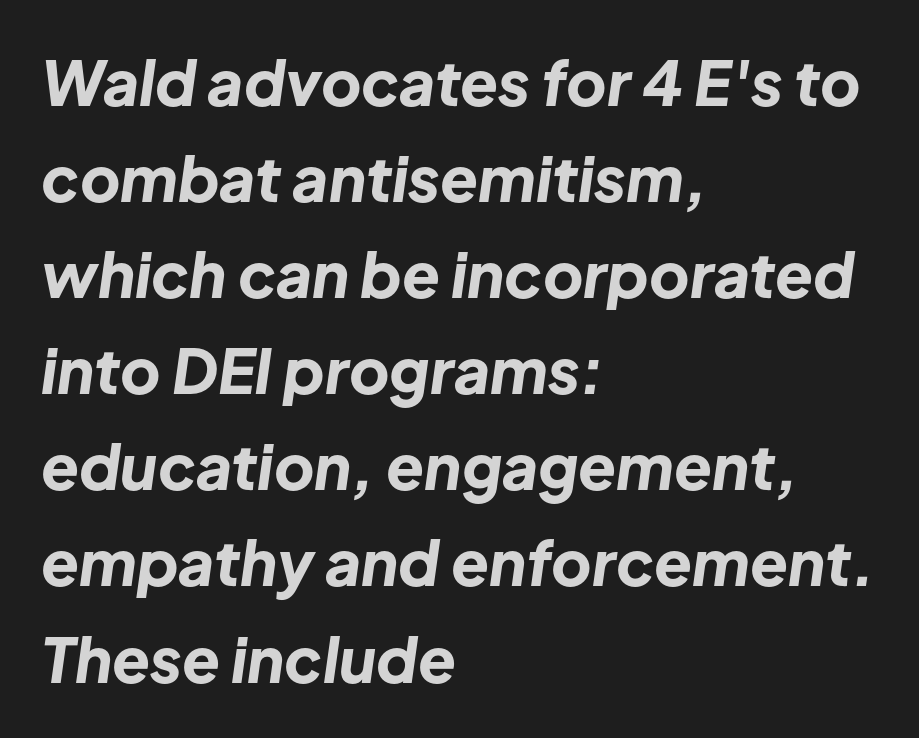
{"italic": "yes", "lean": "right", "slant_degrees": 8, "bold": "yes", "weight": "bold", "width": "normal", "stroke_contrast": "low", "x_height": "medium", "monospaced": "no", "underline": "no", "align": "left", "line_spacing": "normal", "line_spacing_ratio": 1.55, "letter_spacing": "normal", "letter_spacing_em": 0.0, "glyph_px": 62}
